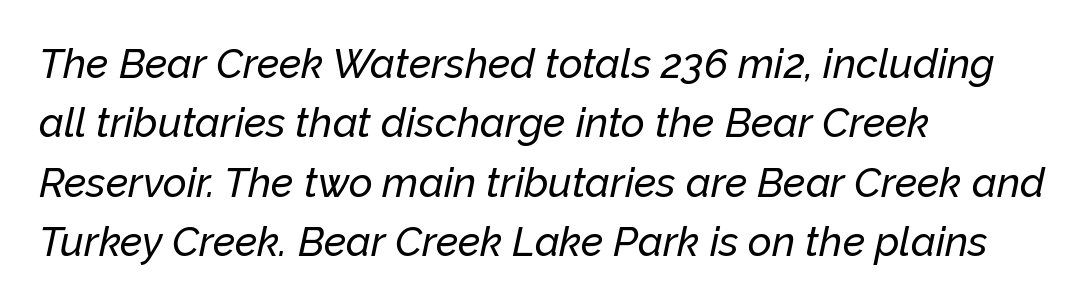
{"italic": "yes", "lean": "right", "slant_degrees": 12, "width": "normal", "stroke_contrast": "low", "x_height": "medium", "monospaced": "no", "underline": "no", "align": "left", "line_spacing": "normal", "line_spacing_ratio": 1.45, "letter_spacing": "normal", "letter_spacing_em": 0.0, "glyph_px": 41}
